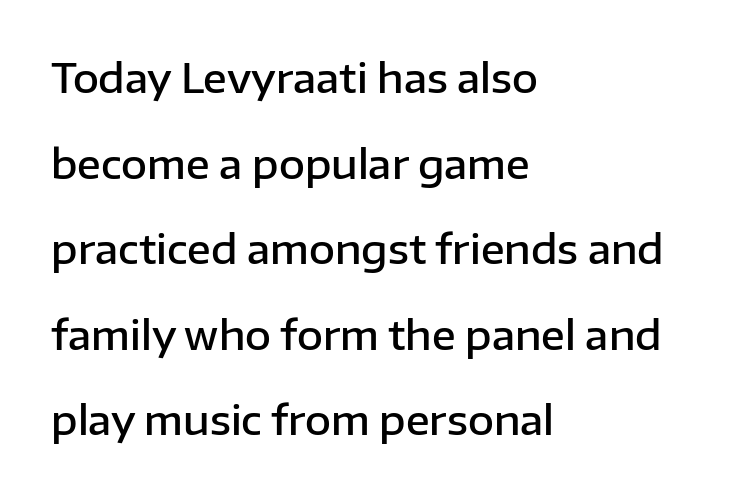
Q: Is the text bold? A: Semi-bold.
Q: Is the text italic (slanted)? A: No, it is upright.
Q: Is the typeface a serif or a sans-serif typeface? A: Sans-serif.
Q: Is the text underlined? A: No.
Q: How is the paragraph aligned? A: Left-aligned.
Q: Is the spacing between letters normal or unusually wide? A: Normal.
Q: Is the spacing between lines tight, normal or loose? A: Loose.
Q: Width (condensed, normal, or wide)? A: Normal.
Q: Stroke contrast? A: Low.
Q: x-height? A: Medium.
Q: Monospaced? A: No.
